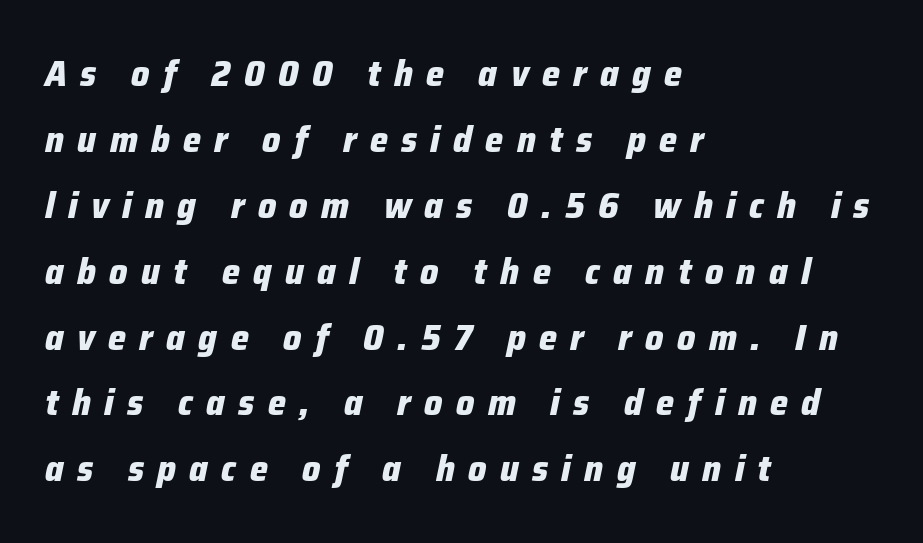
{"italic": "yes", "lean": "right", "slant_degrees": 12, "bold": "yes", "weight": "heavy", "width": "normal", "stroke_contrast": "low", "x_height": "medium", "monospaced": "no", "underline": "no", "align": "left", "line_spacing_ratio": 1.83, "letter_spacing": "wide", "letter_spacing_em": 0.37, "glyph_px": 36}
